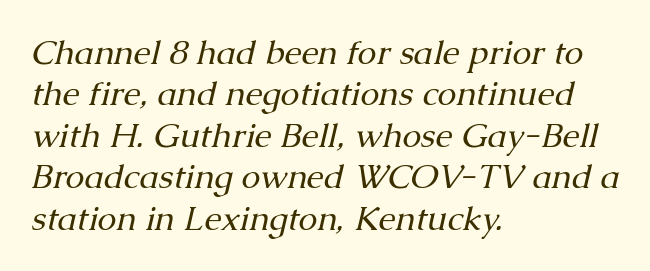
The image shows 34 px regular-weight serif type, italic (leaning right); set left-aligned, line spacing 1.22x, normal letter spacing, not underlined; medium stroke contrast and a medium x-height.
